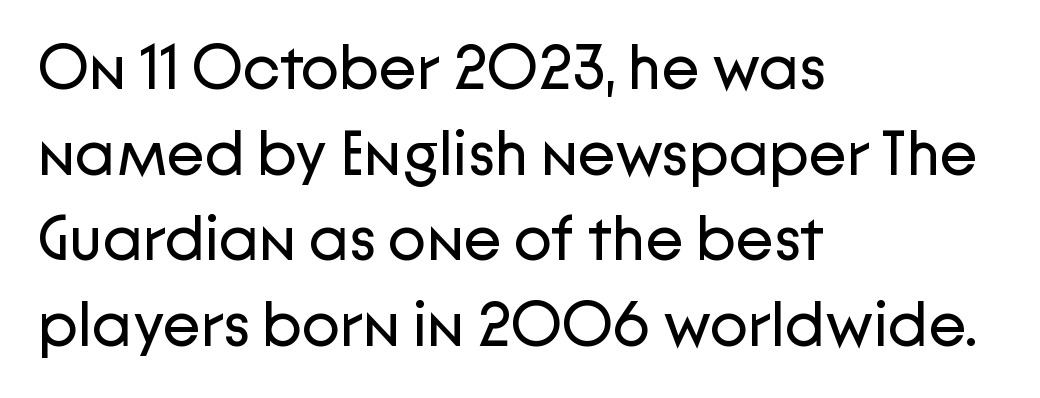
{"serif": "no", "italic": "no", "bold": "no", "weight": "regular", "width": "normal", "stroke_contrast": "low", "x_height": "medium", "monospaced": "no", "underline": "no", "align": "left", "line_spacing": "normal", "line_spacing_ratio": 1.36, "letter_spacing": "normal", "letter_spacing_em": 0.0, "glyph_px": 63}
